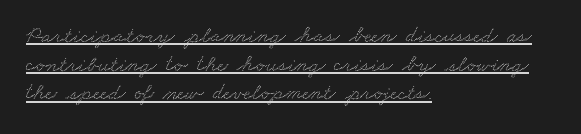
Observe the ordinary spacing: letters are neighbours, not strangers. The setting favours the left margin, as ordinary paragraphs usually do. Line spacing here is normal. Beneath each row of characters lies a ruled line.
